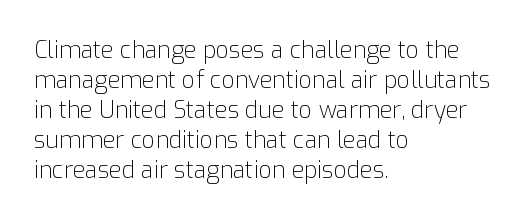
The image shows 23 px text type, upright; set left-aligned, normal line spacing (1.3x), normal letter spacing, not underlined.
